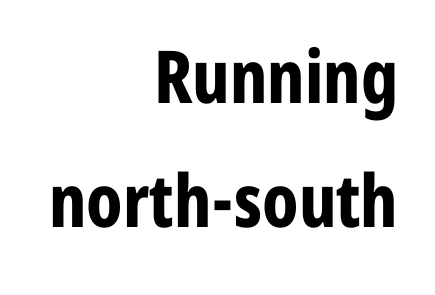
The image shows 73 px bold, condensed sans-serif type, upright; set right-aligned, normal line spacing (1.7x), normal letter spacing, not underlined; low stroke contrast and a medium x-height.
